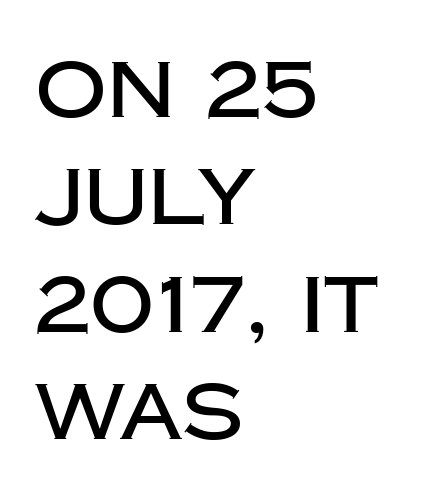
The rendering shows plain stroke endings on the letterforms — a sans-serif design. One glance says typical: line gaps are just what's usual. Type without underlining. If you drew a line through each stem, it would be perfectly vertical.
